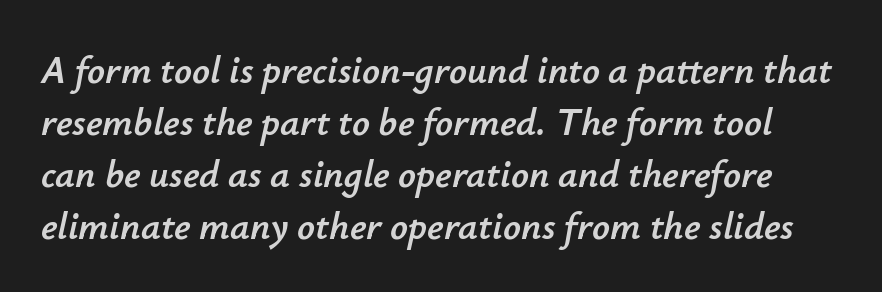
The specimen omits any rule beneath the text block's lines. Yep, that's italic — everything's leaning. Observe the ordinary spacing: letters are neighbours, not strangers. Compared with typical paragraphs, the rows here are spaced about the same.
